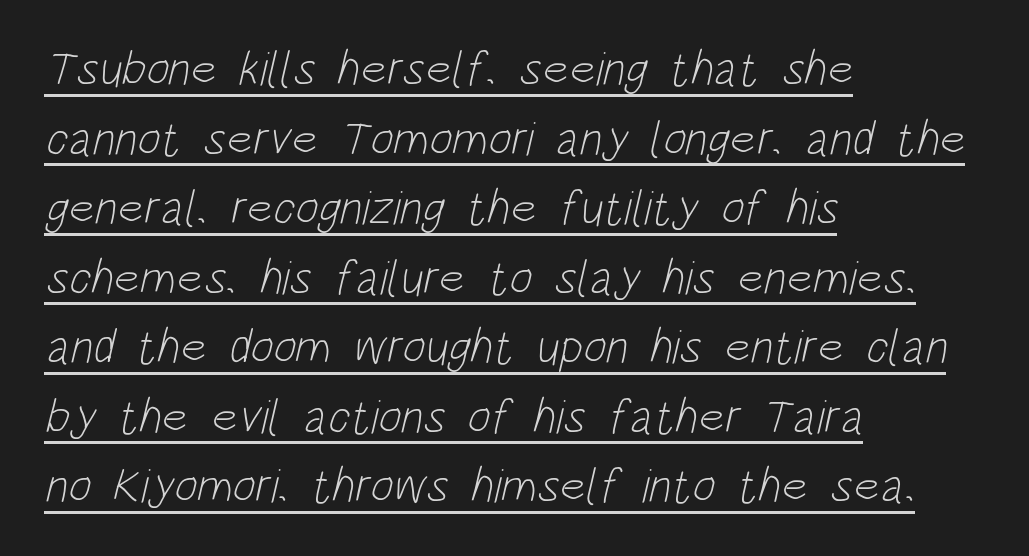
The image shows 49 px light, condensed sans-serif type; set left-aligned, normal line spacing (1.42x), normal letter spacing, underlined; low stroke contrast and a large x-height.
